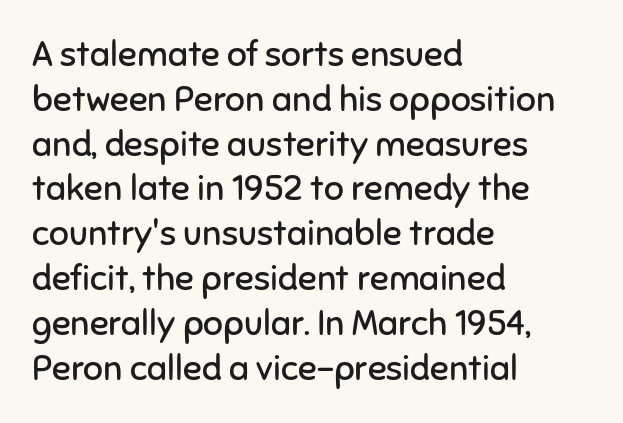
The image shows 35 px regular-weight sans-serif type, upright; set left-aligned, normal line spacing (1.28x), normal letter spacing, not underlined; low stroke contrast and a medium x-height.
